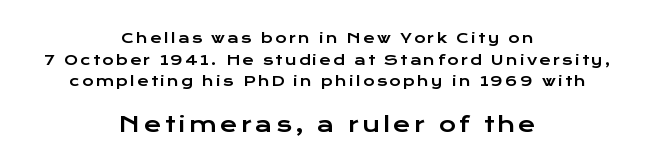
The image shows 21 px text type, upright; set centered, normal line spacing (1.55x), not underlined; the second (bottom) block is 1.5x larger.
